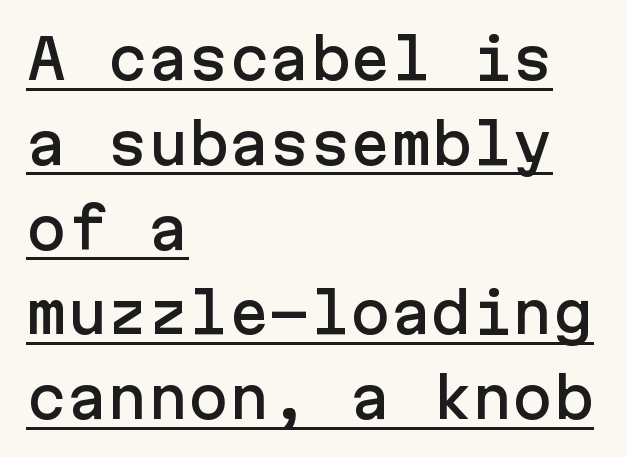
Q: Is the text italic (slanted)? A: No, it is upright.
Q: Is the typeface a serif or a sans-serif typeface? A: Sans-serif.
Q: Is the text underlined? A: Yes.
Q: How is the paragraph aligned? A: Left-aligned.
Q: Is the spacing between letters normal or unusually wide? A: Normal.
Q: Is the spacing between lines tight, normal or loose? A: Normal.
Q: Width (condensed, normal, or wide)? A: Normal.
Q: Stroke contrast? A: Low.
Q: x-height? A: Medium.
